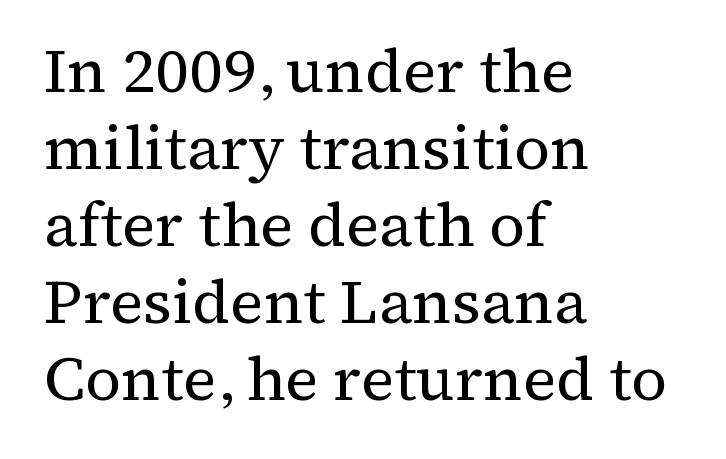
The designer went with a serif here, giving each stem small feet. Teacher's note: observe the even left margin — that is flush-left alignment. Think of a printed novel: that variable character pitch is what you see here. The font is comparable to plain body text, perhaps lighter. Style check: upright.
